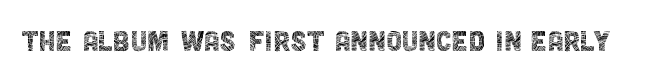
The image shows 36 px thin, condensed sans-serif type, upright; set normal letter spacing, not underlined; a large x-height.
